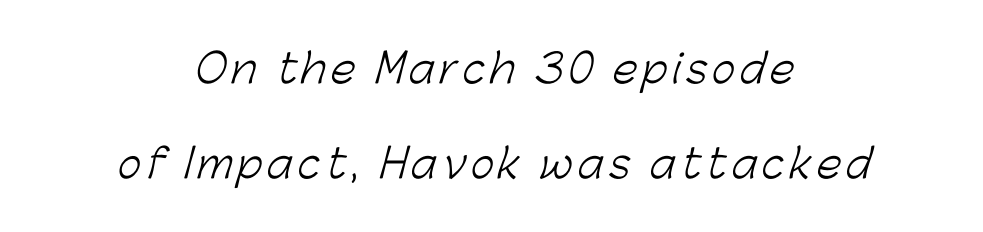
Q: Is the text bold? A: No.
Q: Is the typeface a serif or a sans-serif typeface? A: Sans-serif.
Q: Is the text underlined? A: No.
Q: How is the paragraph aligned? A: Centered.
Q: Is the spacing between lines tight, normal or loose? A: Loose.
Q: Width (condensed, normal, or wide)? A: Normal.
Q: Stroke contrast? A: Low.
Q: x-height? A: Medium.
Q: Monospaced? A: No.
